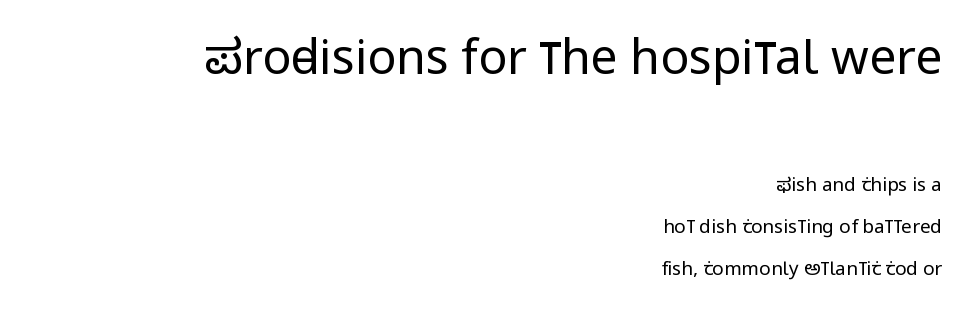
Q: Is the text bold? A: No.
Q: Is the text italic (slanted)? A: No, it is upright.
Q: Is the typeface a serif or a sans-serif typeface? A: Sans-serif.
Q: Is the text underlined? A: No.
Q: How is the paragraph aligned? A: Right-aligned.
Q: Is the spacing between letters normal or unusually wide? A: Normal.
Q: Is the spacing between lines tight, normal or loose? A: Loose.
Q: Which block of text is set in a larger size, the first (top) or the second (bottom)? A: The first (top) one.
Q: Width (condensed, normal, or wide)? A: Condensed.
Q: Stroke contrast? A: Low.
Q: x-height? A: Large.
Q: Monospaced? A: No.
